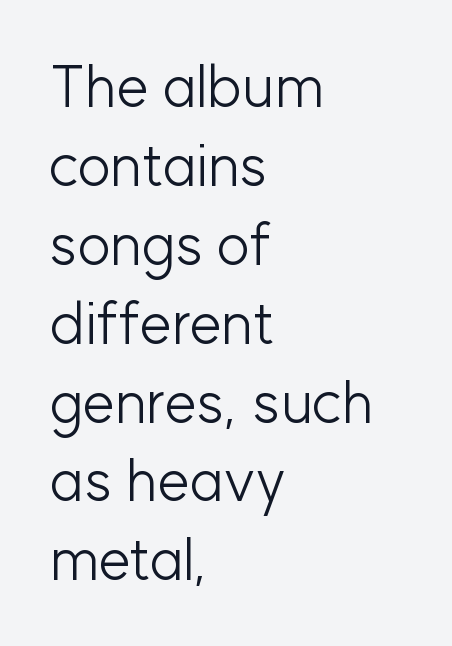
{"serif": "no", "italic": "no", "bold": "no", "weight": "light", "width": "normal", "stroke_contrast": "low", "x_height": "medium", "monospaced": "no", "underline": "no", "align": "left", "line_spacing": "normal", "line_spacing_ratio": 1.36, "letter_spacing": "normal", "letter_spacing_em": 0.0, "glyph_px": 58}
